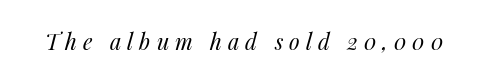
{"italic": "yes", "lean": "right", "slant_degrees": 14, "bold": "no", "underline": "no", "letter_spacing": "wide", "letter_spacing_em": 0.27, "glyph_px": 22}
